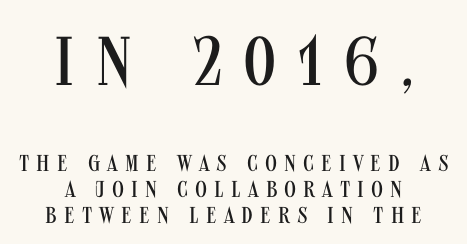
Q: Is the text bold? A: No.
Q: Is the text italic (slanted)? A: No, it is upright.
Q: Is the typeface a serif or a sans-serif typeface? A: Sans-serif.
Q: Is the text underlined? A: No.
Q: How is the paragraph aligned? A: Centered.
Q: Is the spacing between letters normal or unusually wide? A: Unusually wide.
Q: Is the spacing between lines tight, normal or loose? A: Tight.
Q: Which block of text is set in a larger size, the first (top) or the second (bottom)? A: The first (top) one.
Q: Width (condensed, normal, or wide)? A: Condensed.
Q: Stroke contrast? A: Medium.
Q: x-height? A: Large.
Q: Monospaced? A: No.
